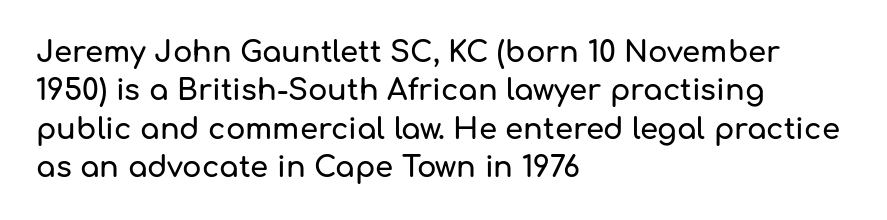
Baseline-to-baseline distance is the conventional proportion of letter height. This sample is left-justified, so line endings fall wherever the words run out. The face used here is proportionally spaced, like ordinary book or web type. Has an underline been added? It has not. In terms of letterform style, serifs are entirely absent. Style check: upright.
